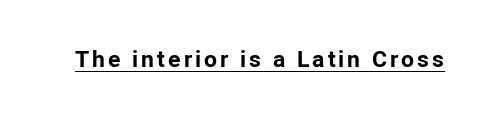
{"italic": "no", "bold": "yes", "underline": "yes", "glyph_px": 23}
